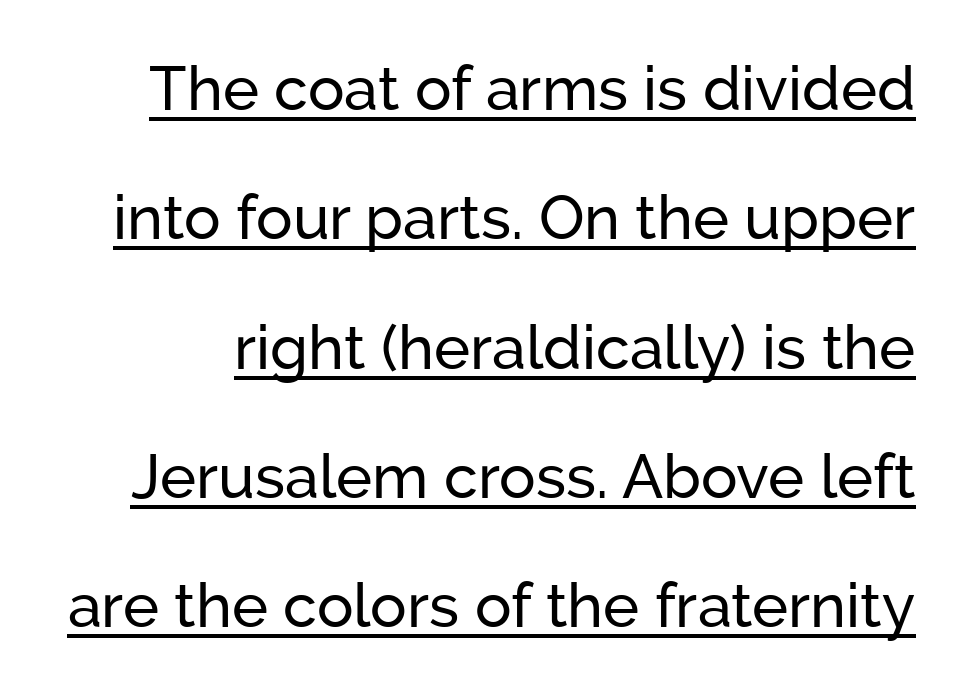
The image shows 61 px sans-serif type, upright; set loose line spacing (2.12x), normal letter spacing, underlined; low stroke contrast and a medium x-height.
